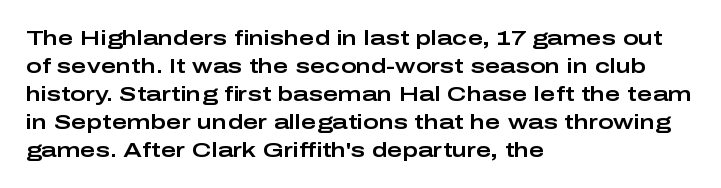
{"italic": "no", "underline": "no", "align": "left", "line_spacing": "normal", "line_spacing_ratio": 1.33, "letter_spacing": "normal", "letter_spacing_em": 0.0, "glyph_px": 21}
